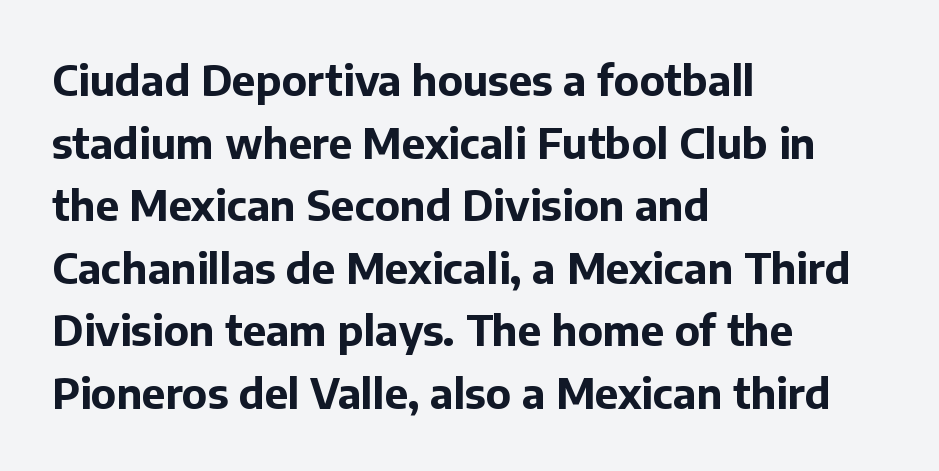
The lines in this sample share a left origin and differ only in where they stop. Check the space under the baseline: it is left empty. Is the letter spacing exaggerated? No — it looks like the ordinary default. The characters display no serif detailing; their extremities are plain. The block of text has a typical density, with ordinary space between rows.
